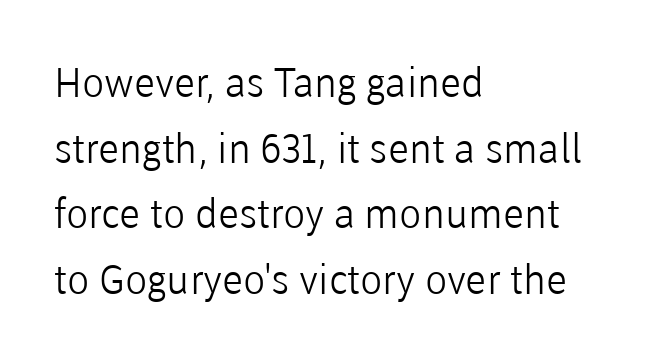
Q: Is the text bold? A: No.
Q: Is the text italic (slanted)? A: No, it is upright.
Q: Is the typeface a serif or a sans-serif typeface? A: Sans-serif.
Q: Is the text underlined? A: No.
Q: How is the paragraph aligned? A: Left-aligned.
Q: Is the spacing between letters normal or unusually wide? A: Normal.
Q: Is the spacing between lines tight, normal or loose? A: Normal.
Q: Width (condensed, normal, or wide)? A: Normal.
Q: Stroke contrast? A: Low.
Q: x-height? A: Medium.
Q: Monospaced? A: No.
